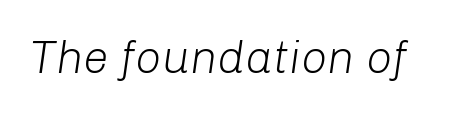
The image shows 46 px light type, italic (leaning right); set normal letter spacing, not underlined; low stroke contrast and a medium x-height.
